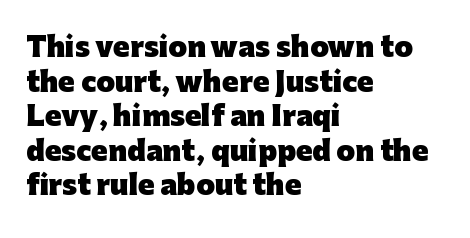
{"italic": "no", "bold": "yes", "underline": "no", "align": "left", "line_spacing": "normal", "line_spacing_ratio": 1.28, "letter_spacing": "normal", "letter_spacing_em": 0.0, "glyph_px": 27}
